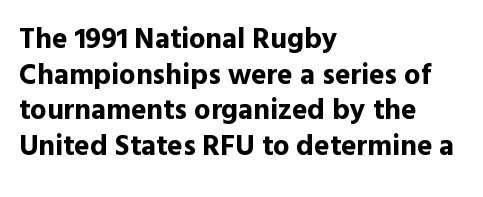
{"serif": "no", "italic": "no", "bold": "yes", "weight": "bold", "width": "normal", "x_height": "medium", "monospaced": "no", "underline": "no", "align": "left", "line_spacing_ratio": 1.23, "letter_spacing": "normal", "letter_spacing_em": 0.0, "glyph_px": 29}
